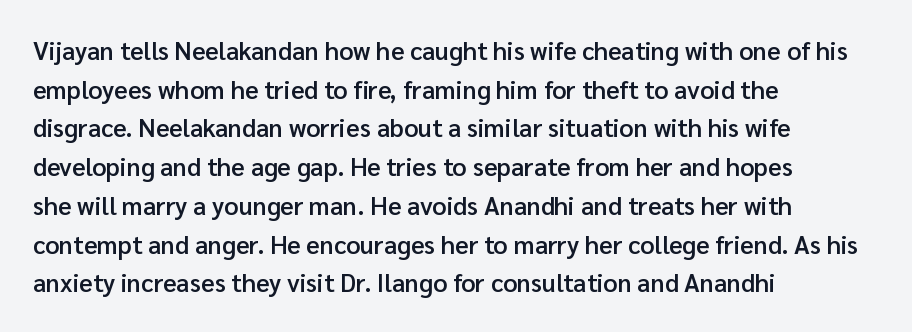
{"italic": "no", "bold": "semi", "underline": "no", "align": "left", "line_spacing": "normal", "line_spacing_ratio": 1.55, "letter_spacing": "normal", "letter_spacing_em": 0.0, "glyph_px": 25}
